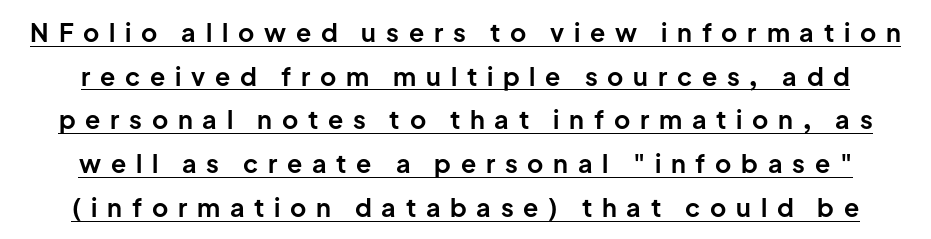
You can tell it's not italic because the verticals are truly vertical. As a designer I'd log this as weight 700, bold. Display-style spreading of the glyphs; the letterfit is very open. This rendering features underlined lettering.
